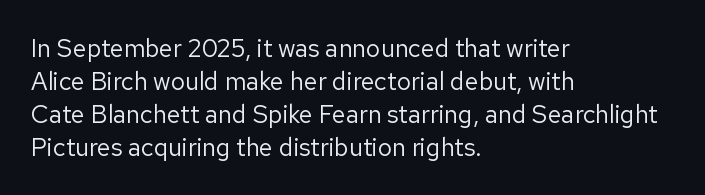
{"italic": "no", "bold": "no", "underline": "no", "align": "left", "line_spacing": "normal", "line_spacing_ratio": 1.32, "letter_spacing": "normal", "letter_spacing_em": 0.0, "glyph_px": 25}
